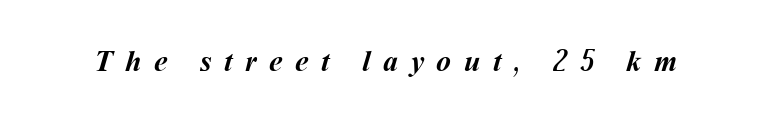
Q: Is the text bold? A: Yes.
Q: Is the text underlined? A: No.
Q: Is the spacing between letters normal or unusually wide? A: Unusually wide.
Q: Width (condensed, normal, or wide)? A: Normal.
Q: Stroke contrast? A: Medium.
Q: x-height? A: Medium.
Q: Monospaced? A: No.
